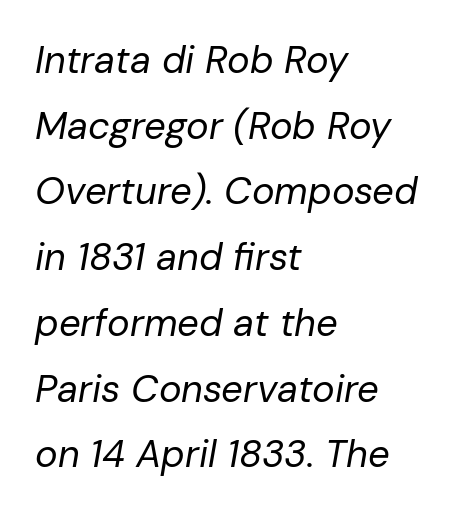
{"italic": "yes", "lean": "right", "slant_degrees": 10, "bold": "no", "weight": "regular", "width": "normal", "stroke_contrast": "low", "x_height": "medium", "monospaced": "no", "underline": "no", "align": "left", "line_spacing_ratio": 1.73, "letter_spacing": "normal", "letter_spacing_em": 0.0, "glyph_px": 38}
